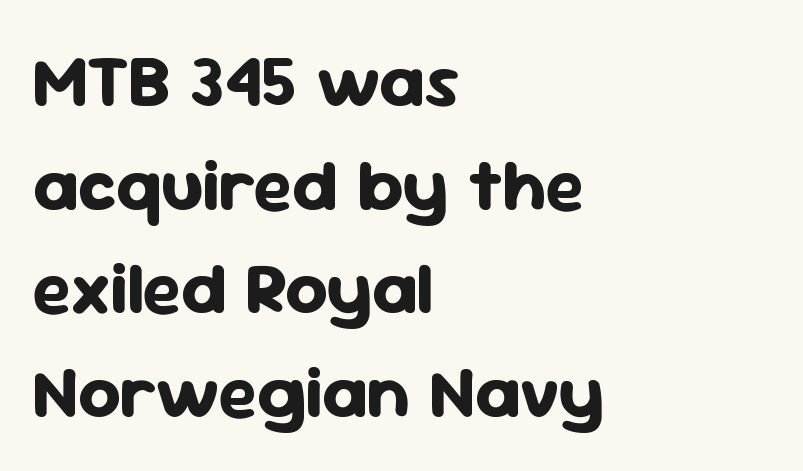
Inter-character spacing is left at the font's built-in metrics. The glyphs have the mass of a bold cut. The glyphs are unaccompanied by any horizontal stroke below them. Style check: upright. Classification — sans serif. Horizontally, the lines are justified to the leading edge only.
